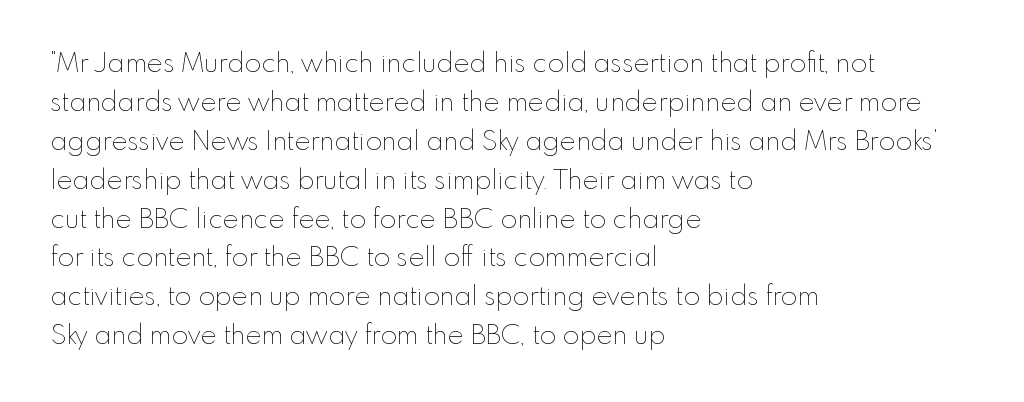
The image shows 27 px text type, upright; set left-aligned, normal line spacing (1.44x), normal letter spacing, not underlined.
